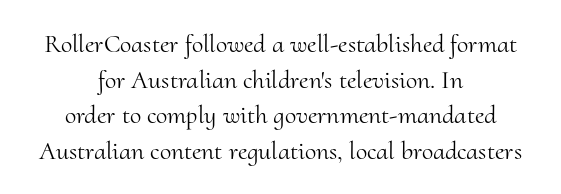
The image shows 26 px text type, upright; set centered, normal line spacing (1.37x), normal letter spacing, not underlined.
